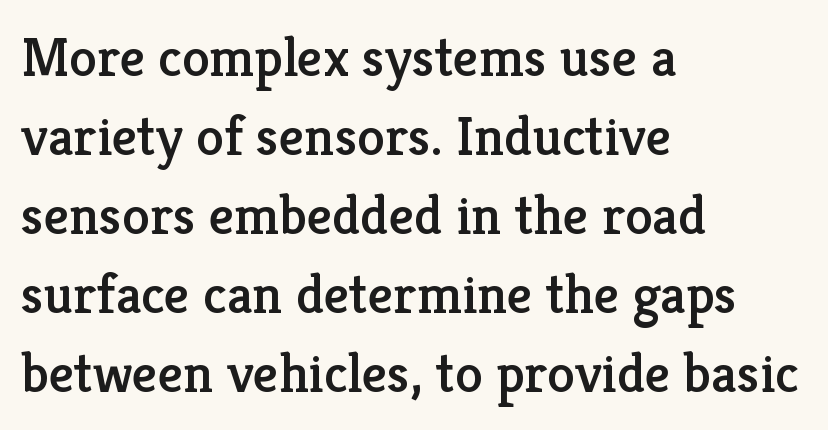
{"serif": "yes", "italic": "no", "width": "normal", "stroke_contrast": "low", "x_height": "medium", "monospaced": "no", "underline": "no", "align": "left", "line_spacing": "normal", "line_spacing_ratio": 1.41, "letter_spacing": "normal", "letter_spacing_em": 0.0, "glyph_px": 56}
